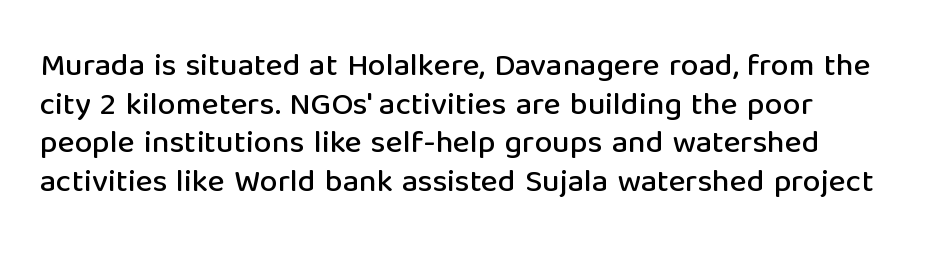
Do the characters align in a grid? No, the font is proportional. Decoration check: the copy has no underline. Posture: vertical. The face used here is a sans, in the tradition of grotesques and geometrics.
